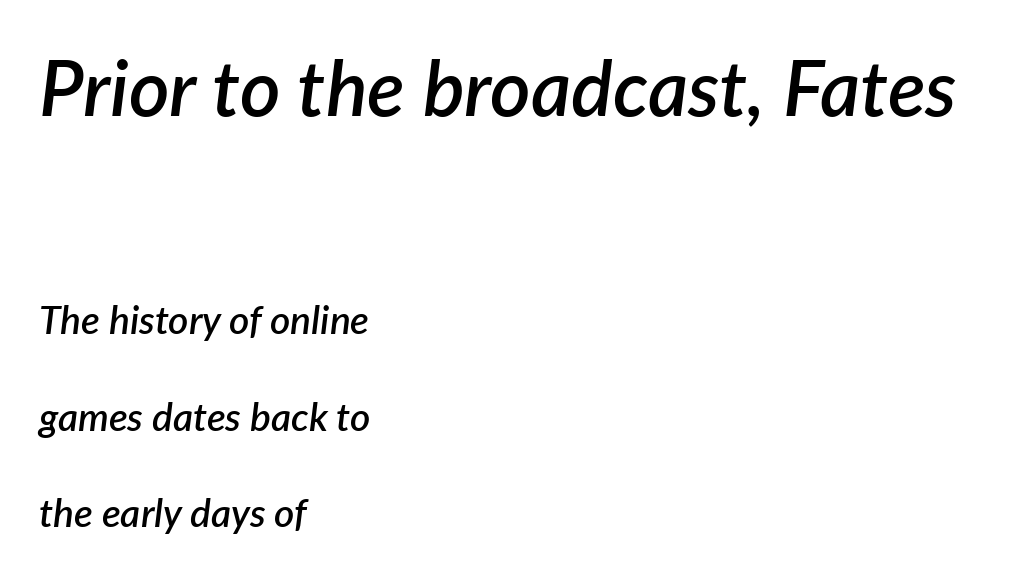
Q: Is the text bold? A: Semi-bold.
Q: Is the text italic (slanted)? A: Yes, it leans right by about 7 degrees.
Q: Is the text underlined? A: No.
Q: How is the paragraph aligned? A: Left-aligned.
Q: Is the spacing between letters normal or unusually wide? A: Normal.
Q: Is the spacing between lines tight, normal or loose? A: Loose.
Q: Which block of text is set in a larger size, the first (top) or the second (bottom)? A: The first (top) one.
Q: Width (condensed, normal, or wide)? A: Normal.
Q: Stroke contrast? A: Low.
Q: x-height? A: Medium.
Q: Monospaced? A: No.
